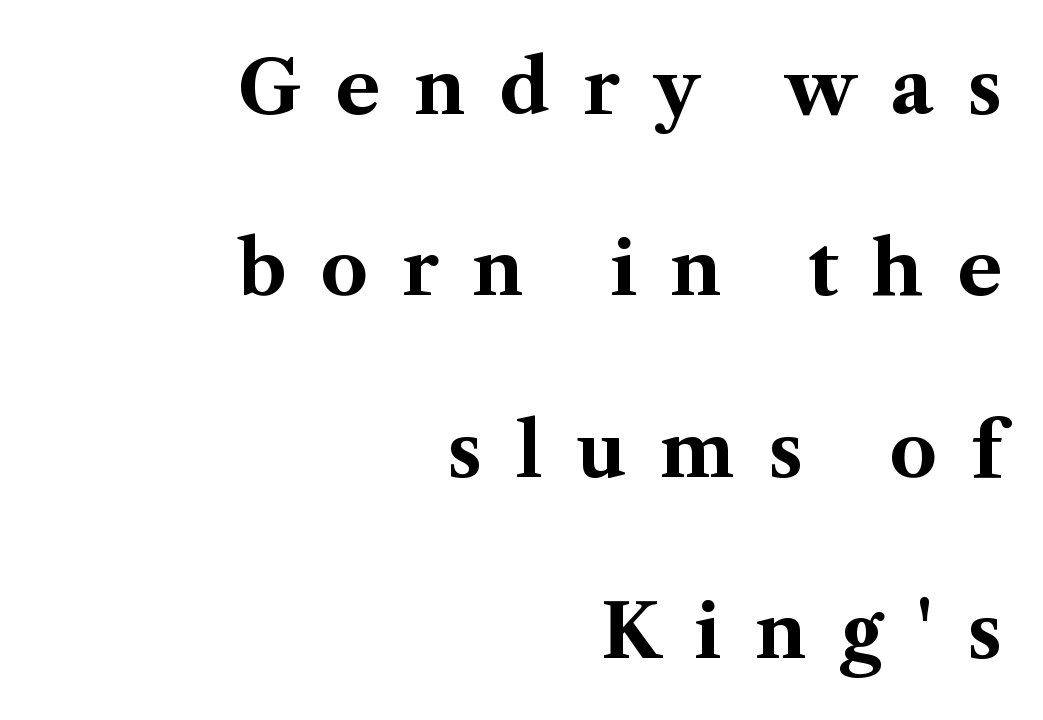
Reading down the block, your eye finds every line finishing at a fixed right position. Is this a fixed-width face? No — the glyphs have proportional, varying widths. Descenders hang freely into open space. Honestly, the rows look like they've been pulled way apart. Emphasis by weight is at full strength: bold.
